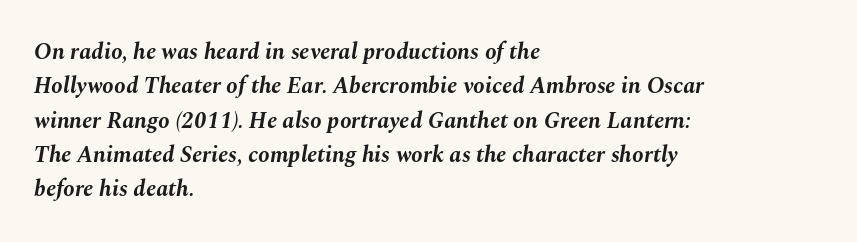
The image shows 23 px bold type, italic (leaning right); set left-aligned, normal line spacing (1.49x), normal letter spacing, not underlined.
